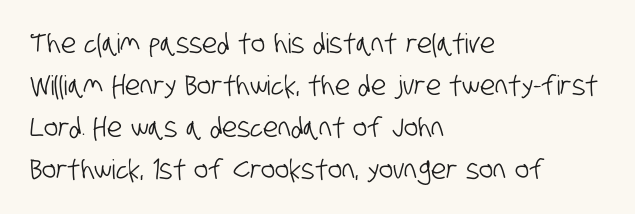
Regular leading. These lines are set flush left with a ragged right edge. The line texture is even and compact thanks to regular tracking. The area under the type is left untouched.
